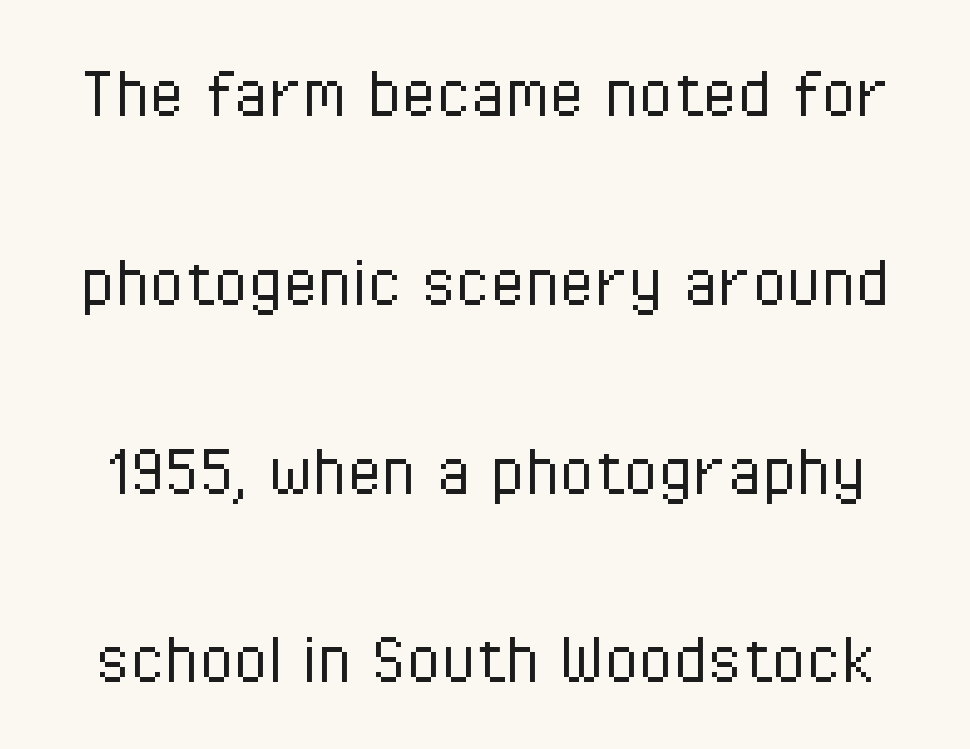
Q: Is the text bold? A: No.
Q: Is the text italic (slanted)? A: No, it is upright.
Q: Is the typeface a serif or a sans-serif typeface? A: Sans-serif.
Q: Is the text underlined? A: No.
Q: Is the spacing between letters normal or unusually wide? A: Normal.
Q: Is the spacing between lines tight, normal or loose? A: Loose.
Q: Width (condensed, normal, or wide)? A: Condensed.
Q: Stroke contrast? A: Low.
Q: x-height? A: Medium.
Q: Monospaced? A: No.
